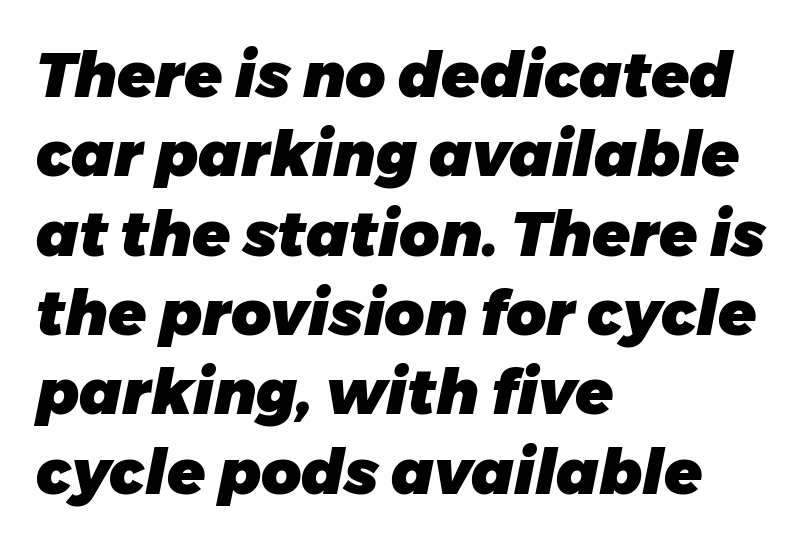
The image shows 62 px heavy type, italic (leaning right); set left-aligned, normal line spacing (1.28x), normal letter spacing, not underlined; low stroke contrast and a medium x-height.
